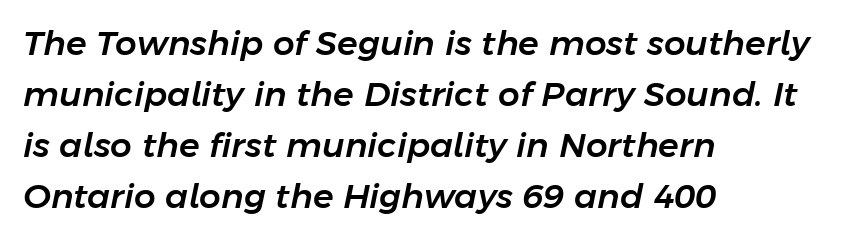
Casual observation: everything's shoved over to the left. The lines sit at an ordinary, default distance from one another. The lettering tilts uniformly, giving the passage an italic look. Think of a printed novel: that variable character pitch is what you see here. The tracking reads as untouched default to a designer's eye. Type without underlining.
